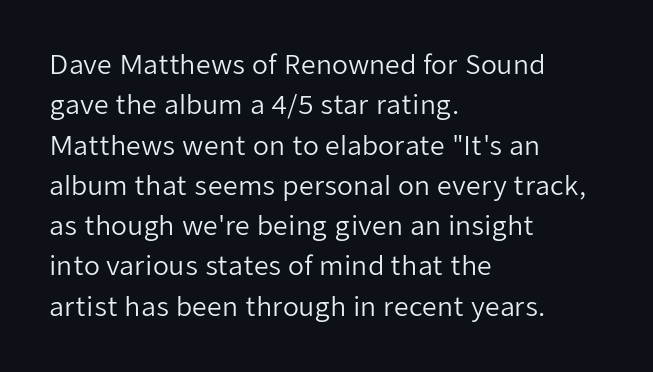
Q: Is the text bold? A: No.
Q: Is the text italic (slanted)? A: No, it is upright.
Q: Is the text underlined? A: No.
Q: How is the paragraph aligned? A: Left-aligned.
Q: Is the spacing between letters normal or unusually wide? A: Normal.
Q: Is the spacing between lines tight, normal or loose? A: Normal.
